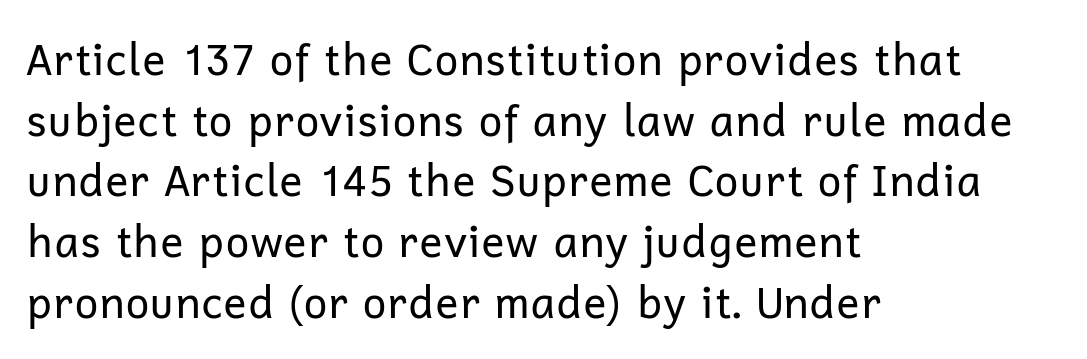
The line-height multiplier appears to be the usual default. Character widths vary here, with narrow letters taking less room than wide ones. The space beneath each line is pristine and unruled. This is not heavy type; no bold has been used. Is the letter spacing exaggerated? No — it looks like the ordinary default.
